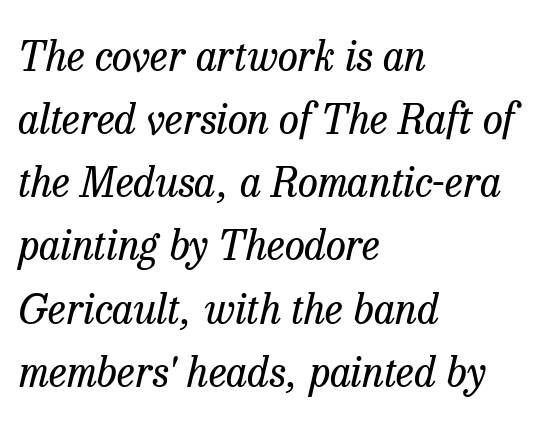
Q: Is the text bold? A: No.
Q: Is the text italic (slanted)? A: Yes, it leans right by about 13 degrees.
Q: Is the typeface a serif or a sans-serif typeface? A: Serif.
Q: Is the text underlined? A: No.
Q: How is the paragraph aligned? A: Left-aligned.
Q: Is the spacing between letters normal or unusually wide? A: Normal.
Q: Is the spacing between lines tight, normal or loose? A: Normal.
Q: Width (condensed, normal, or wide)? A: Normal.
Q: Stroke contrast? A: Low.
Q: x-height? A: Medium.
Q: Monospaced? A: No.
